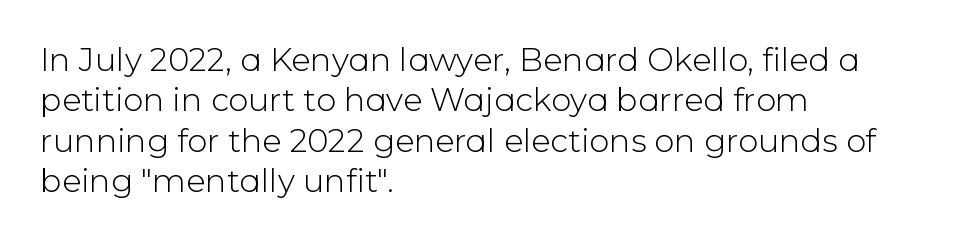
{"serif": "no", "italic": "no", "bold": "no", "weight": "light", "width": "normal", "stroke_contrast": "low", "x_height": "medium", "monospaced": "no", "underline": "no", "align": "left", "line_spacing": "normal", "line_spacing_ratio": 1.26, "letter_spacing": "normal", "letter_spacing_em": 0.0, "glyph_px": 32}
